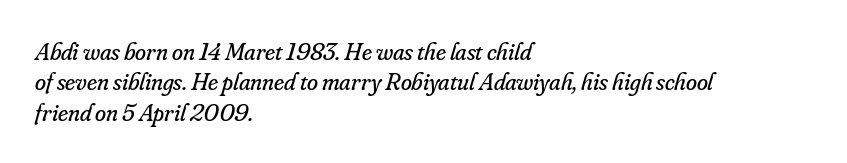
Decoration check: the copy has no underline. Weight: in the light-to-regular range. Does the lettering tilt? It does — this is italic. The typesetter chose a ragged-right arrangement here. Does extra space separate the letters? No, they use regular spacing.
